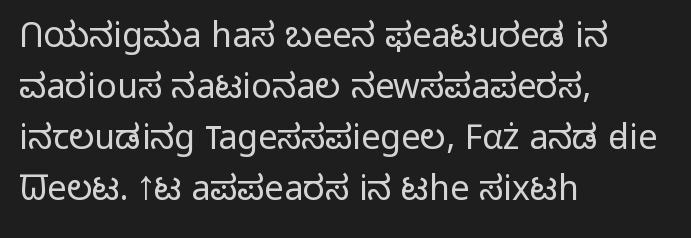
Nobody drew a line under any word here. Is this a fixed-width face? No — the glyphs have proportional, varying widths. Baseline-to-baseline distance is the conventional proportion of letter height. Compared with typical body copy, the letter spacing here is the same. The lettering stays uniformly vertical, giving the passage a roman look.
